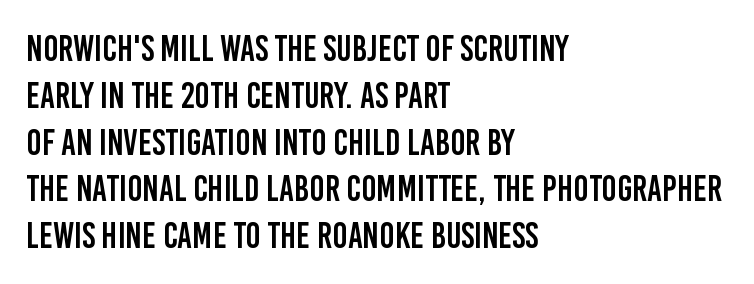
Q: Is the text italic (slanted)? A: No, it is upright.
Q: Is the typeface a serif or a sans-serif typeface? A: Sans-serif.
Q: Is the text underlined? A: No.
Q: How is the paragraph aligned? A: Left-aligned.
Q: Is the spacing between letters normal or unusually wide? A: Normal.
Q: Is the spacing between lines tight, normal or loose? A: Normal.
Q: Width (condensed, normal, or wide)? A: Condensed.
Q: Stroke contrast? A: Low.
Q: x-height? A: Large.
Q: Monospaced? A: No.
